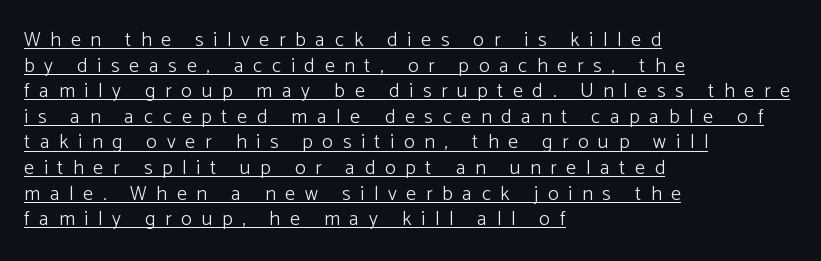
Q: Is the text bold? A: No.
Q: Is the text italic (slanted)? A: No, it is upright.
Q: Is the text underlined? A: Yes.
Q: How is the paragraph aligned? A: Left-aligned.
Q: Is the spacing between letters normal or unusually wide? A: Unusually wide.
Q: Is the spacing between lines tight, normal or loose? A: Normal.
